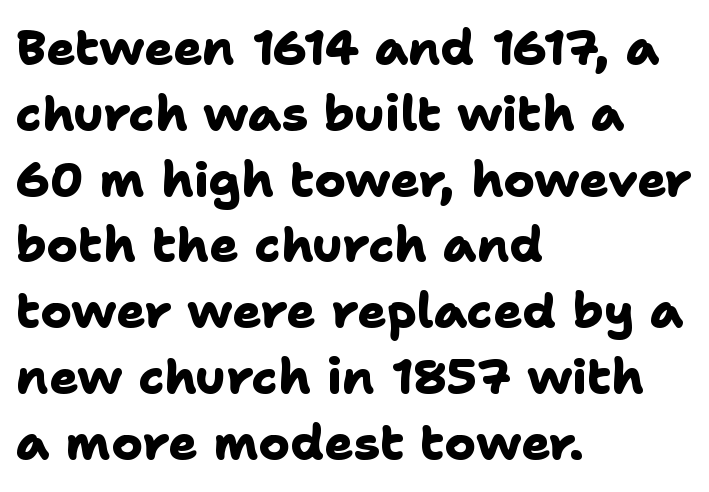
Is the block centered? No — it sits flush against the left margin. Is the letter spacing exaggerated? No — it looks like the ordinary default. Think of a printed novel: that variable character pitch is what you see here. The baseline area is clear.
